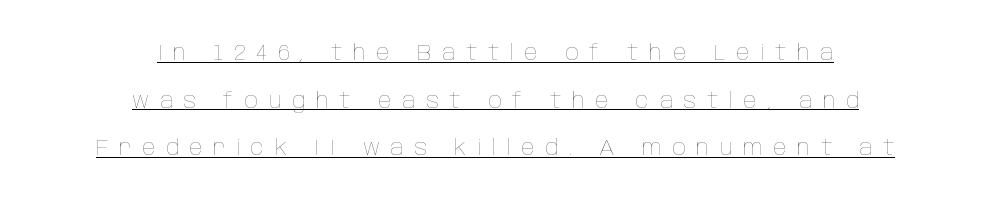
Does the leading feel generous? Absolutely, it's lavish. Letter spacing: wide. Caption: lettering with a line underneath. A roman cut, with each character standing at attention. The strokes carry an ordinary text weight at most. These lines stack symmetrically, like a column narrowing and widening about its center.
